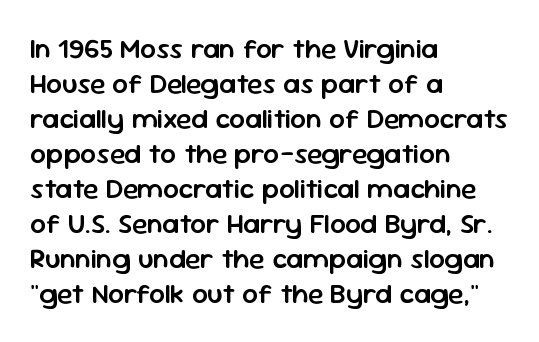
{"serif": "no", "italic": "no", "bold": "semi", "weight": "semibold", "width": "normal", "stroke_contrast": "low", "x_height": "medium", "monospaced": "no", "underline": "no", "align": "left", "line_spacing": "normal", "line_spacing_ratio": 1.25, "letter_spacing": "normal", "letter_spacing_em": 0.0, "glyph_px": 28}
